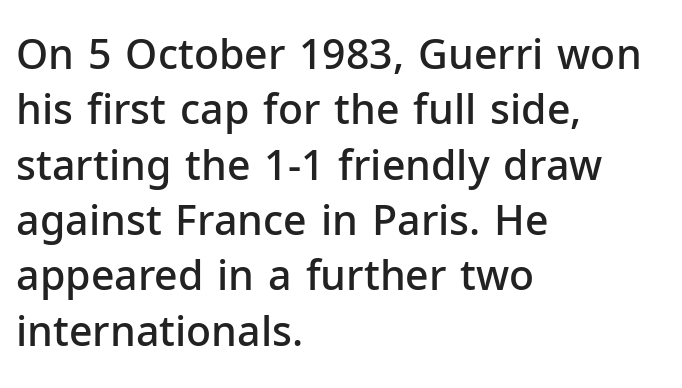
{"serif": "no", "italic": "no", "bold": "semi", "weight": "semibold", "width": "normal", "stroke_contrast": "low", "x_height": "medium", "monospaced": "no", "underline": "no", "align": "left", "line_spacing": "normal", "line_spacing_ratio": 1.35, "letter_spacing": "normal", "letter_spacing_em": 0.0, "glyph_px": 41}
